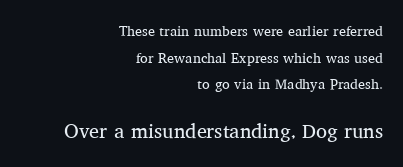
The image shows 20 px text type, upright; set right-aligned, loose line spacing (1.9x), normal letter spacing, not underlined; the second (bottom) block is 1.43x larger.
